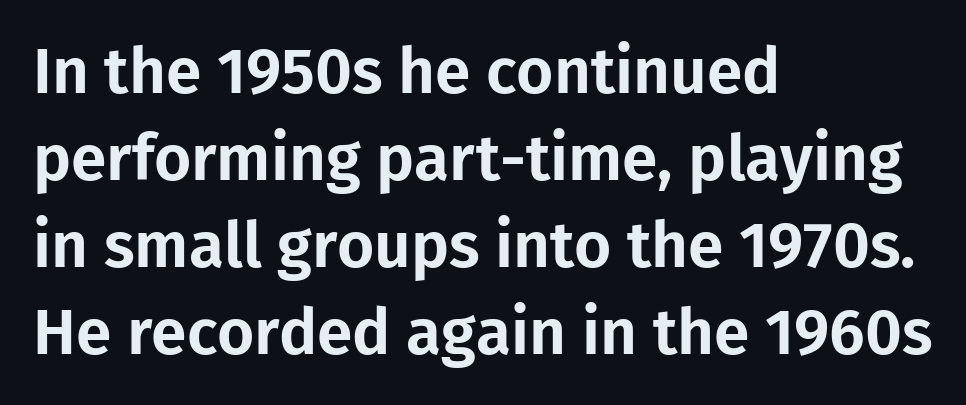
This rendering features lettering with no underline. Leading: standard. Classification — sans serif. The specimen reads as upright at a glance.
